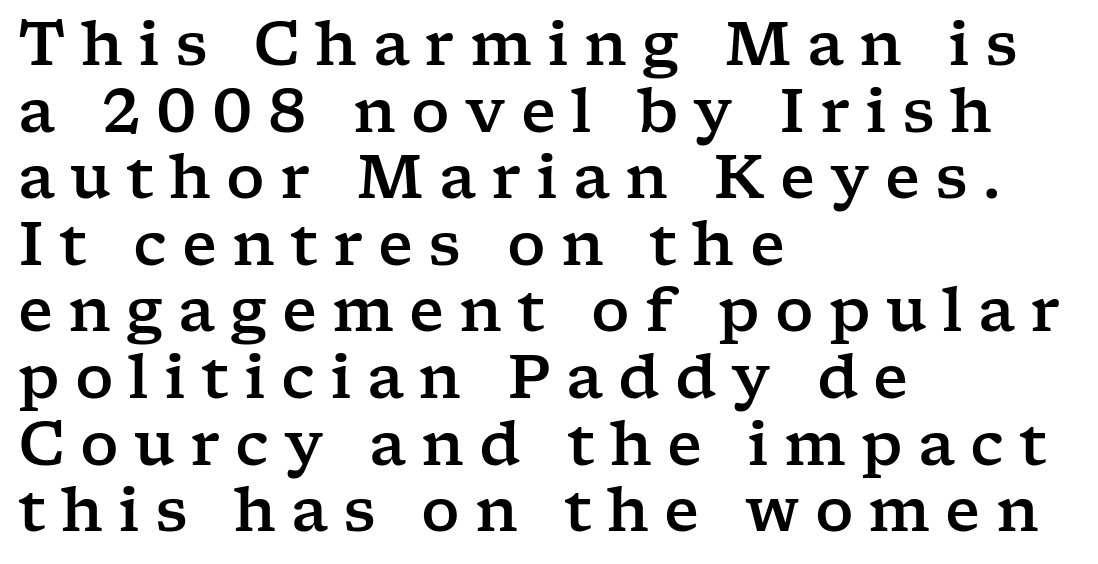
The face used here is proportionally spaced, like ordinary book or web type. Descenders hang freely into open space. This is roman type, the default non-slanted kind. The lines are packed closely together with very little leading. The letters carry serifs — small finishing strokes at the ends of their stems.
